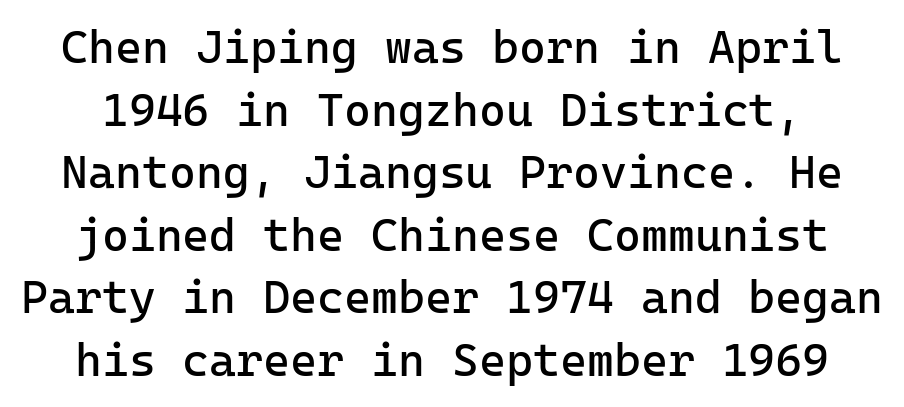
Q: Is the text bold? A: No.
Q: Is the text italic (slanted)? A: No, it is upright.
Q: Is the typeface a serif or a sans-serif typeface? A: Sans-serif.
Q: Is the text underlined? A: No.
Q: Is the spacing between letters normal or unusually wide? A: Normal.
Q: Is the spacing between lines tight, normal or loose? A: Normal.
Q: Width (condensed, normal, or wide)? A: Normal.
Q: Stroke contrast? A: Low.
Q: x-height? A: Medium.
Q: Monospaced? A: Yes.
